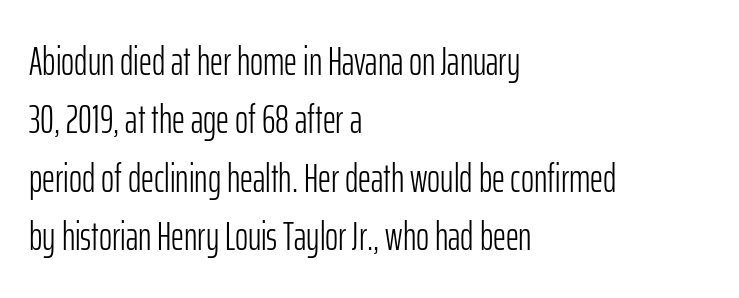
A classic flush-left, rag-right setting is used for this passage. Underline: absent. These lines are rendered in a variable-pitch font. Are there feet on the stems? There aren't — it's a sans.
